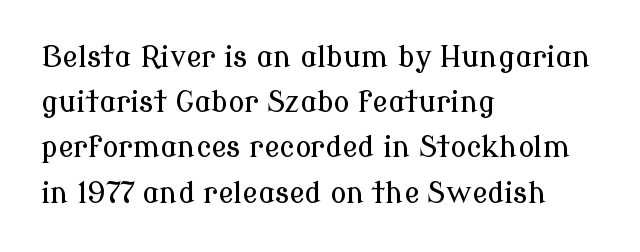
{"serif": "yes", "italic": "no", "width": "normal", "stroke_contrast": "low", "x_height": "medium", "monospaced": "no", "underline": "no", "align": "left", "line_spacing": "normal", "line_spacing_ratio": 1.56, "letter_spacing": "normal", "letter_spacing_em": 0.0, "glyph_px": 29}
